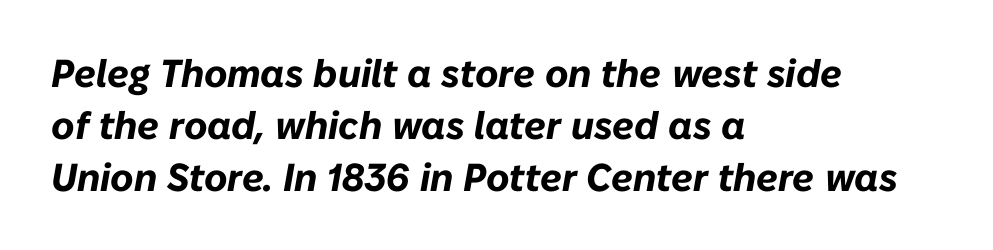
This sample uses plain, unmodified letter spacing. The rendering anchors every line to the left-hand side. Do the characters align in a grid? No, the font is proportional. Characters are canted at an angle relative to the baseline's perpendicular. This block has exactly the height ordinary leading produces.
